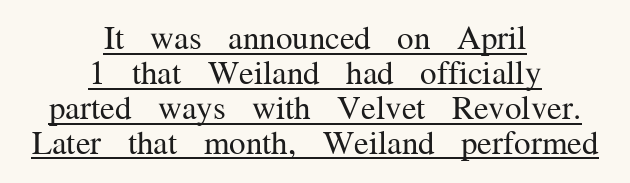
Ordinary non-slanted type is in use. What stands out about the letter spacing? Nothing — it is the standard amount. Reading down the column, the eye jumps only a short way to each next line. Emphasis is given by a line drawn under the lettering. No extra ink here — the face is not bold. This sample has the flowing, uneven cadence of proportional lettering.
